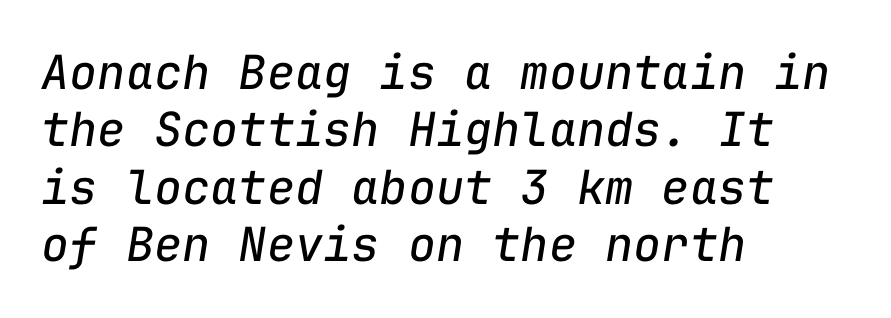
Q: Is the text bold? A: No.
Q: Is the text italic (slanted)? A: Yes, it leans right by about 9 degrees.
Q: Is the text underlined? A: No.
Q: How is the paragraph aligned? A: Left-aligned.
Q: Is the spacing between letters normal or unusually wide? A: Normal.
Q: Width (condensed, normal, or wide)? A: Normal.
Q: Stroke contrast? A: Low.
Q: x-height? A: Medium.
Q: Monospaced? A: Yes.
